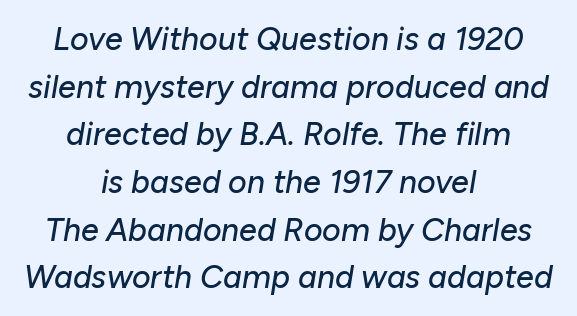
Q: Is the text italic (slanted)? A: Yes, it leans right by about 10 degrees.
Q: Is the text underlined? A: No.
Q: How is the paragraph aligned? A: Centered.
Q: Is the spacing between letters normal or unusually wide? A: Normal.
Q: Is the spacing between lines tight, normal or loose? A: Normal.
Q: Width (condensed, normal, or wide)? A: Normal.
Q: Stroke contrast? A: Low.
Q: x-height? A: Medium.
Q: Monospaced? A: No.
